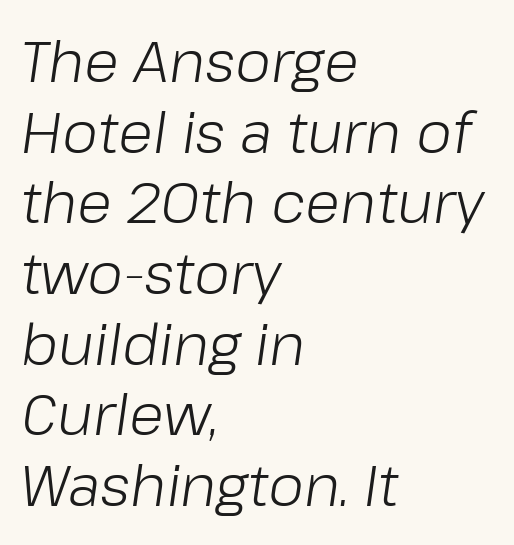
The image shows 57 px light type, italic (leaning right); set left-aligned, line spacing 1.24x, normal letter spacing, not underlined; low stroke contrast and a medium x-height.
